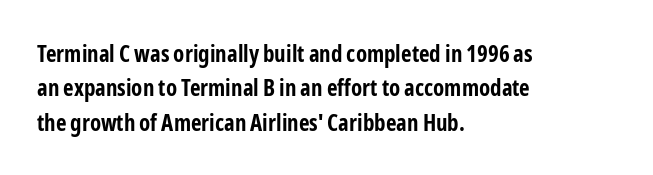
Q: Is the text bold? A: Yes.
Q: Is the text italic (slanted)? A: No, it is upright.
Q: Is the text underlined? A: No.
Q: How is the paragraph aligned? A: Left-aligned.
Q: Is the spacing between letters normal or unusually wide? A: Normal.
Q: Is the spacing between lines tight, normal or loose? A: Normal.
